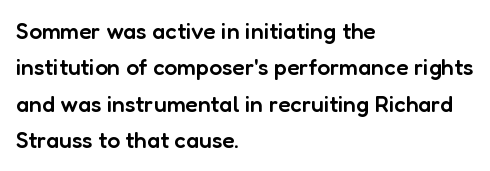
Q: Is the text bold? A: Semi-bold.
Q: Is the text italic (slanted)? A: No, it is upright.
Q: Is the text underlined? A: No.
Q: How is the paragraph aligned? A: Left-aligned.
Q: Is the spacing between letters normal or unusually wide? A: Normal.
Q: Is the spacing between lines tight, normal or loose? A: Normal.
